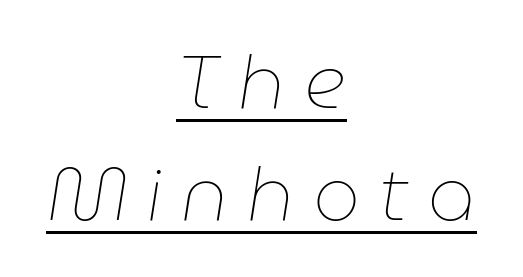
Q: Is the text bold? A: No.
Q: Is the text italic (slanted)? A: Yes, it leans right by about 9 degrees.
Q: Is the text underlined? A: Yes.
Q: How is the paragraph aligned? A: Centered.
Q: Is the spacing between letters normal or unusually wide? A: Unusually wide.
Q: Is the spacing between lines tight, normal or loose? A: Normal.
Q: Width (condensed, normal, or wide)? A: Normal.
Q: Stroke contrast? A: Low.
Q: x-height? A: Medium.
Q: Monospaced? A: No.
